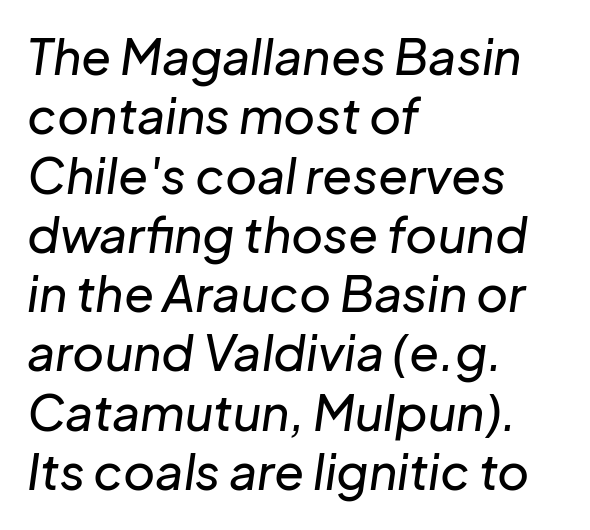
{"italic": "yes", "lean": "right", "slant_degrees": 8, "width": "normal", "stroke_contrast": "low", "x_height": "medium", "monospaced": "no", "underline": "no", "align": "left", "line_spacing_ratio": 1.21, "letter_spacing": "normal", "letter_spacing_em": 0.0, "glyph_px": 49}
